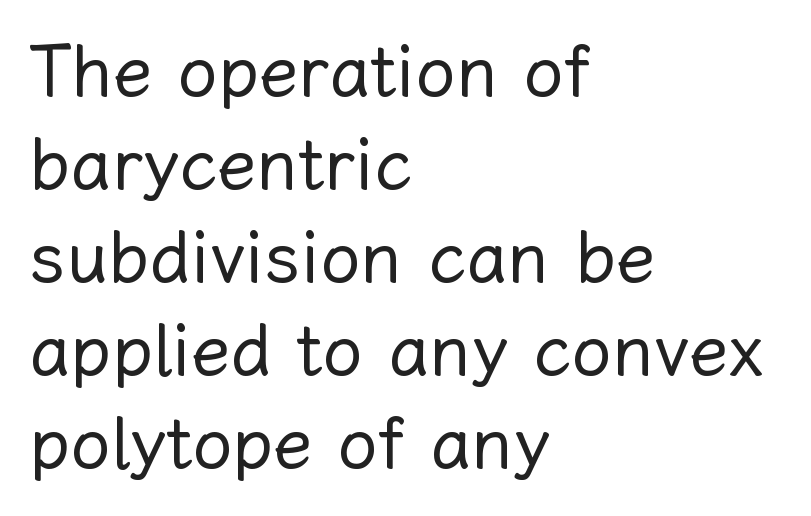
The image shows 72 px regular-weight type, upright; set left-aligned, normal line spacing (1.29x), normal letter spacing, not underlined; low stroke contrast and a medium x-height.
